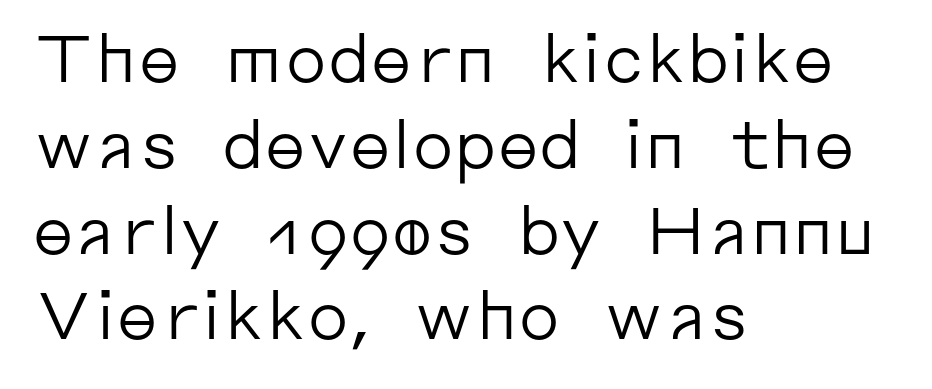
This rendering uses left alignment, leaving the right contour irregular. Rule under the text: the space is simply empty. Each letter keeps its own natural width here, so spacing adapts to shape. Regarding serifs, this sample does without them. A roman cut, with each character standing at attention.
